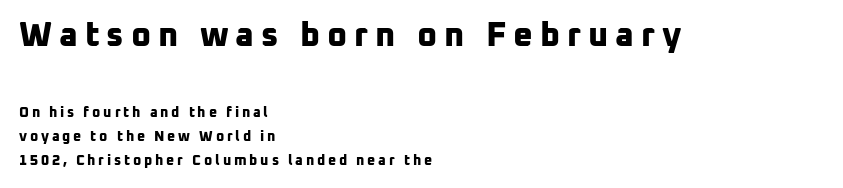
{"serif": "no", "bold": "yes", "weight": "bold", "width": "normal", "stroke_contrast": "low", "x_height": "medium", "monospaced": "no", "underline": "no", "align": "left", "line_spacing_ratio": 1.73, "letter_spacing": "wide", "letter_spacing_em": 0.2, "larger_block": "first", "size_ratio": 2.43, "glyph_px": 34}
